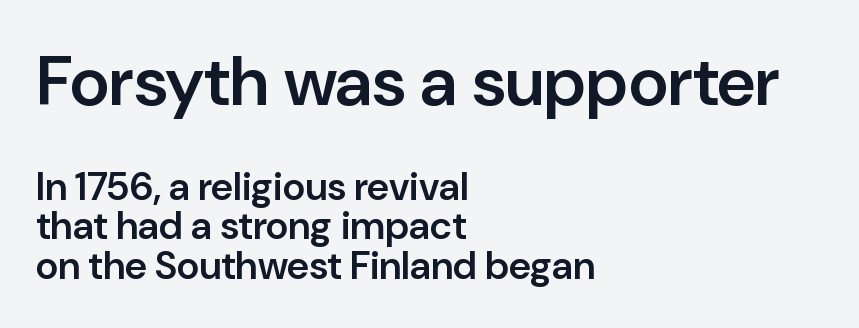
These lines were composed using upright roman letters. Nobody touched the tracking dial on this one. The face used here is proportionally spaced, like ordinary book or web type. Which margin do the lines hug? The left one — the right edge is uneven. Does the bottom block carry the larger type? No, the top block does. Summary of weight: moderately heavy, a semibold.
